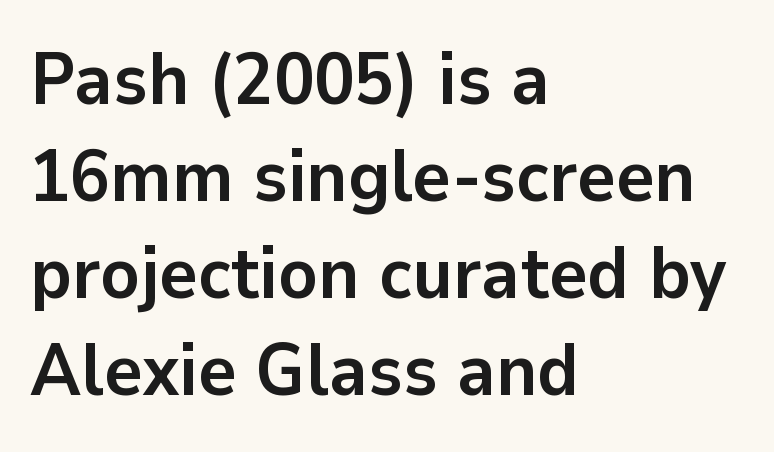
{"serif": "no", "italic": "no", "bold": "yes", "weight": "semibold", "width": "normal", "stroke_contrast": "low", "x_height": "medium", "monospaced": "no", "underline": "no", "align": "left", "line_spacing": "normal", "line_spacing_ratio": 1.33, "letter_spacing": "normal", "letter_spacing_em": 0.0, "glyph_px": 73}
